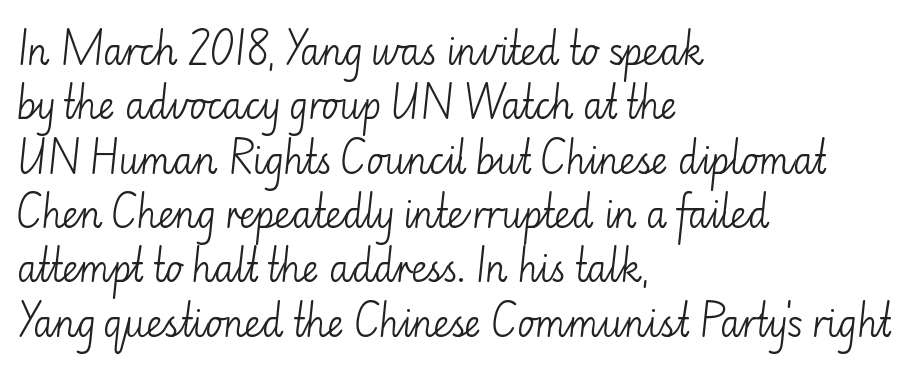
{"serif": "no", "bold": "no", "weight": "light", "width": "normal", "stroke_contrast": "low", "x_height": "small", "monospaced": "no", "underline": "no", "align": "left", "line_spacing": "normal", "line_spacing_ratio": 1.51, "letter_spacing": "normal", "letter_spacing_em": 0.0, "glyph_px": 36}
